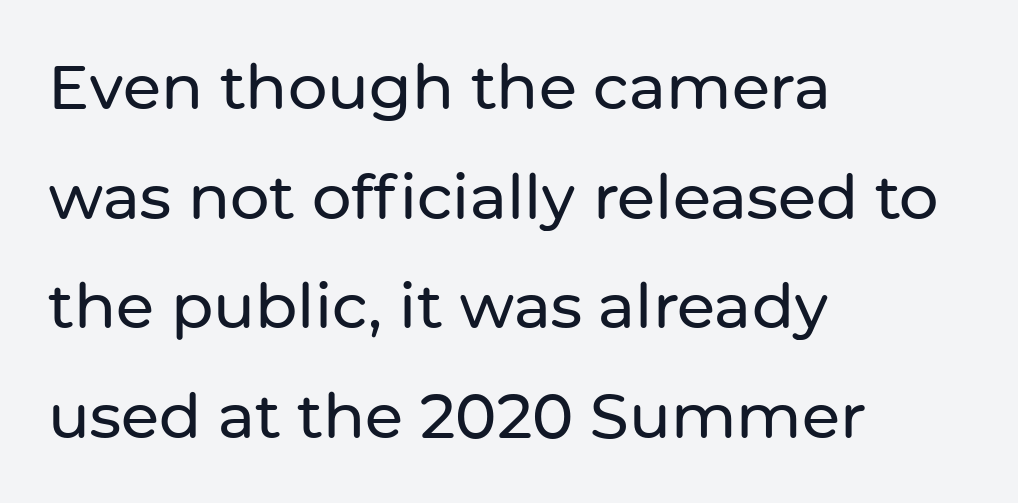
{"serif": "no", "italic": "no", "width": "normal", "stroke_contrast": "low", "x_height": "medium", "monospaced": "no", "underline": "no", "align": "left", "line_spacing_ratio": 1.77, "letter_spacing": "normal", "letter_spacing_em": 0.0, "glyph_px": 62}
